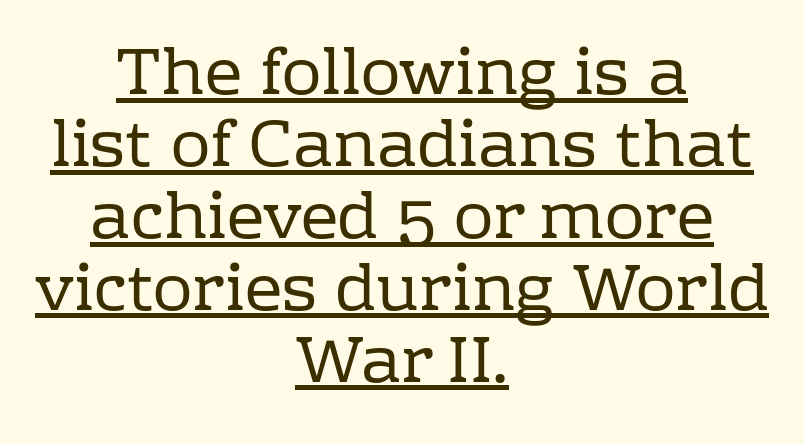
{"serif": "yes", "italic": "no", "bold": "no", "weight": "regular", "width": "normal", "stroke_contrast": "low", "x_height": "medium", "monospaced": "no", "underline": "yes", "align": "center", "line_spacing": "tight", "line_spacing_ratio": 1.09, "letter_spacing": "normal", "letter_spacing_em": 0.0, "glyph_px": 66}
